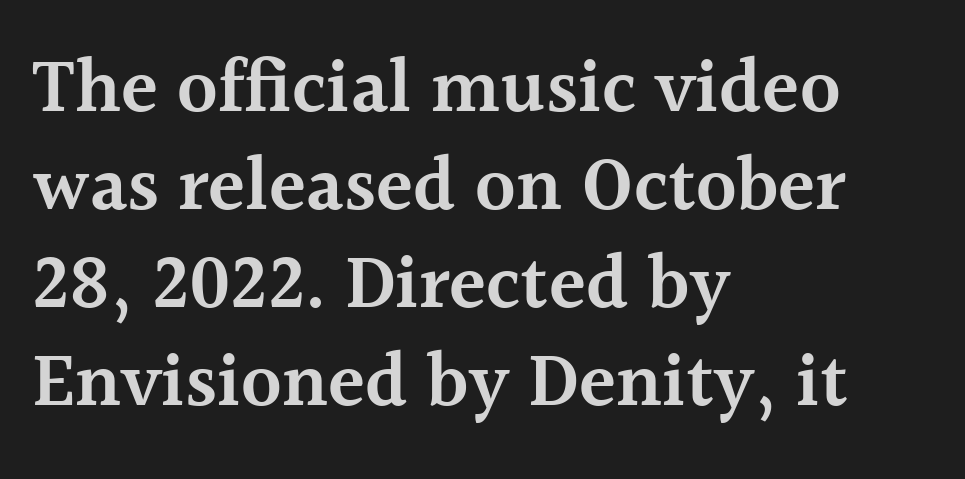
Clear beneath every line of the passage. Does the lettering tilt? It doesn't — this is upright. Stems and bowls a touch heavier than normal — semibold. Is this a fixed-width face? No — the glyphs have proportional, varying widths. Between one letter and the next there's only the usual sliver of space. In CSS terms this would be text-align: left.
